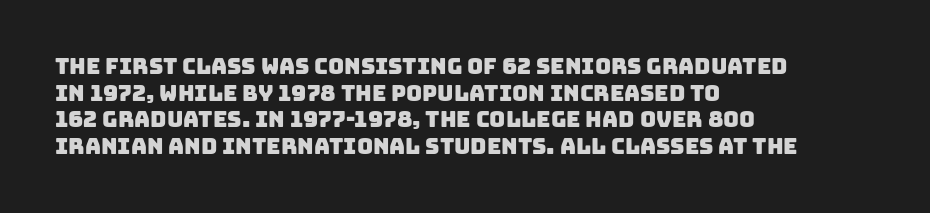
The image shows 22 px text type; set left-aligned, line spacing 1.21x, normal letter spacing, not underlined.
